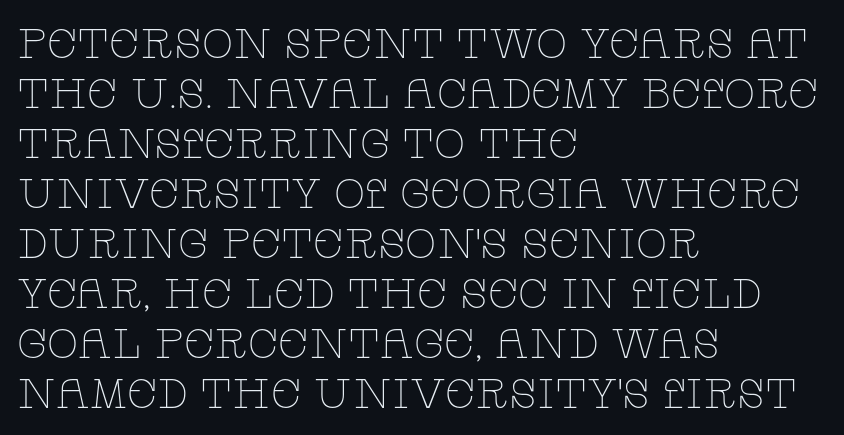
{"serif": "yes", "italic": "no", "bold": "no", "weight": "thin", "width": "wide", "stroke_contrast": "low", "x_height": "large", "monospaced": "no", "underline": "no", "align": "left", "line_spacing_ratio": 1.22, "letter_spacing": "normal", "letter_spacing_em": 0.0, "glyph_px": 41}
